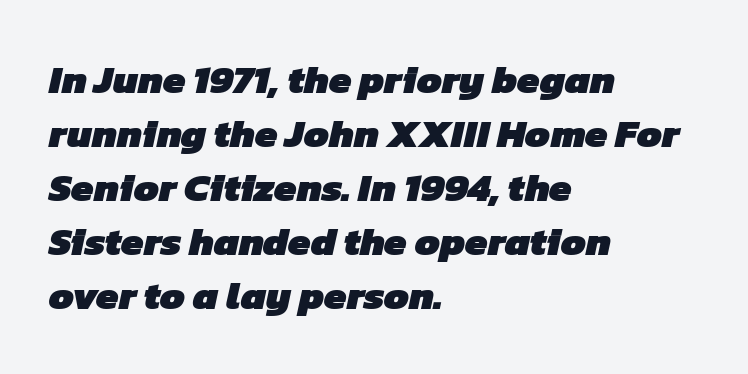
The image shows 40 px heavy sans-serif type; set left-aligned, normal line spacing (1.35x), normal letter spacing, not underlined; low stroke contrast and a medium x-height.
